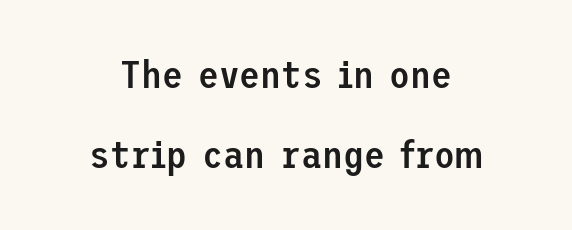
Is the letter spacing exaggerated? No — it looks like the ordinary default. The sample has been set in demibold, a notch under bold. The characters display no serif detailing; their extremities are plain. Reading down the block, each line starts at a different indent, mirrored at its end. Is there any slant? The stems are plumb.
